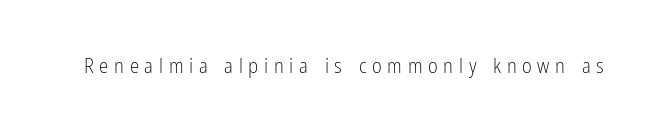
Q: Is the text bold? A: No.
Q: Is the text italic (slanted)? A: No, it is upright.
Q: Is the text underlined? A: No.
Q: Is the spacing between letters normal or unusually wide? A: Unusually wide.
